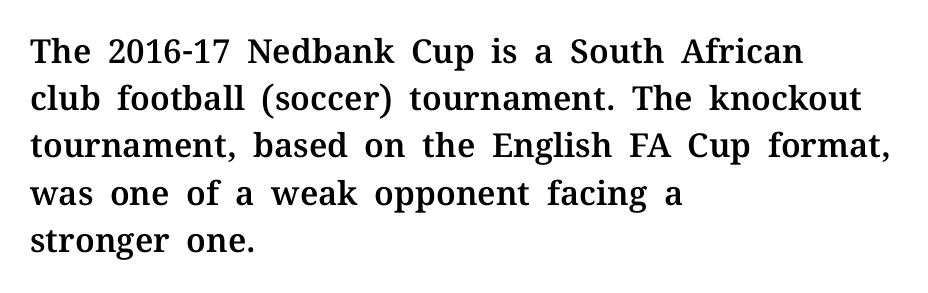
{"serif": "yes", "italic": "no", "width": "normal", "stroke_contrast": "medium", "x_height": "medium", "monospaced": "no", "underline": "no", "align": "left", "line_spacing": "normal", "line_spacing_ratio": 1.43, "letter_spacing": "normal", "letter_spacing_em": 0.0, "glyph_px": 33}
